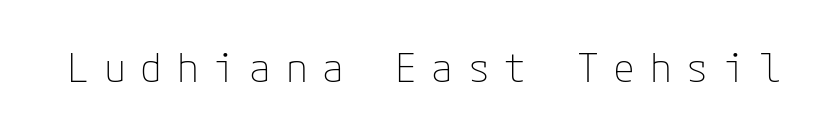
The image shows 40 px thin sans-serif type, upright; set unusually wide letter spacing (+0.36 em), not underlined; low stroke contrast and a medium x-height.
